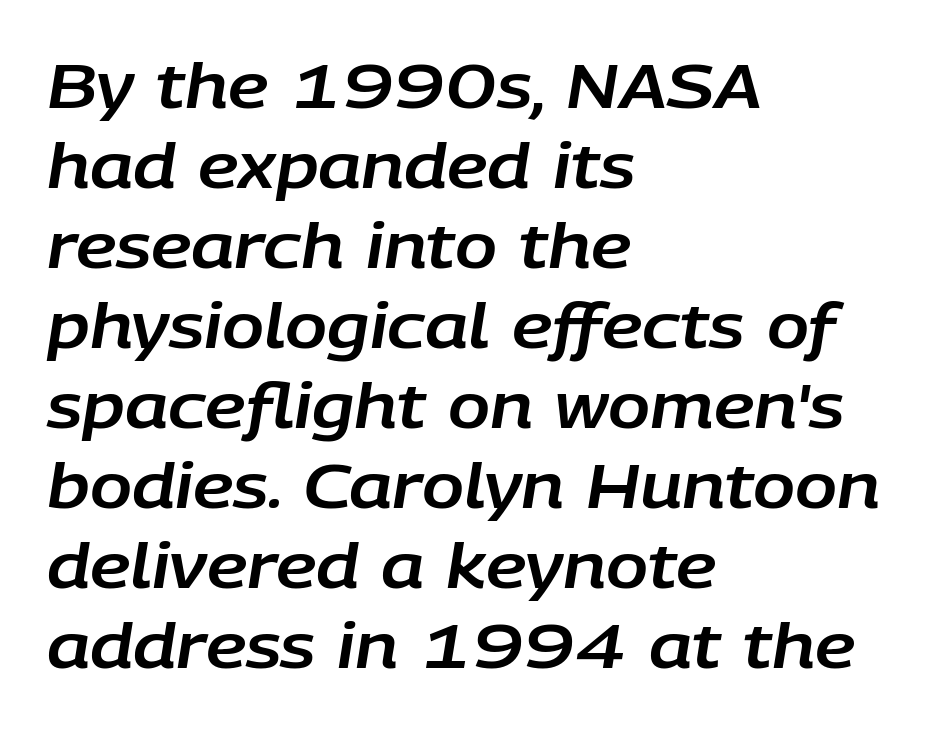
The image shows 62 px text type, italic (leaning right); set left-aligned, normal line spacing (1.29x), normal letter spacing, not underlined; low stroke contrast and a large x-height.
